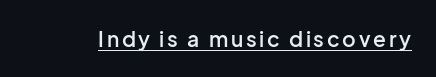
The image shows 21 px text type, upright; set underlined.
